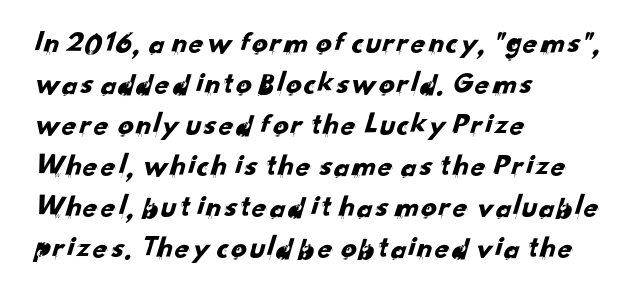
Q: Is the typeface a serif or a sans-serif typeface? A: Sans-serif.
Q: Is the text underlined? A: No.
Q: How is the paragraph aligned? A: Left-aligned.
Q: Is the spacing between letters normal or unusually wide? A: Normal.
Q: Is the spacing between lines tight, normal or loose? A: Normal.
Q: Width (condensed, normal, or wide)? A: Normal.
Q: Stroke contrast? A: Low.
Q: x-height? A: Small.
Q: Monospaced? A: No.
